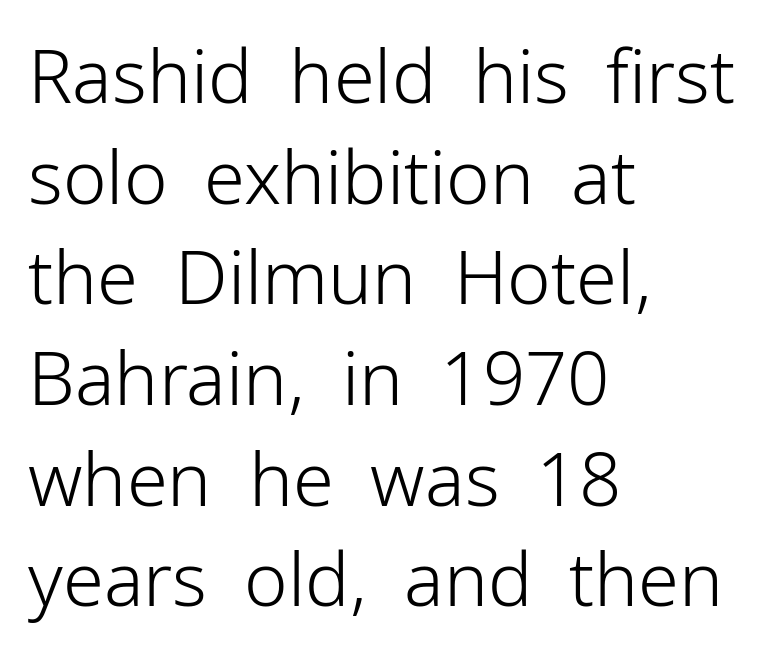
A normal amount of white space separates one row of letters from the next. No feet cap the strokes, marking this as sans-serif type. The passage shown is typed in a proportional face where columns would drift. Vertical strokes here are truly vertical.
